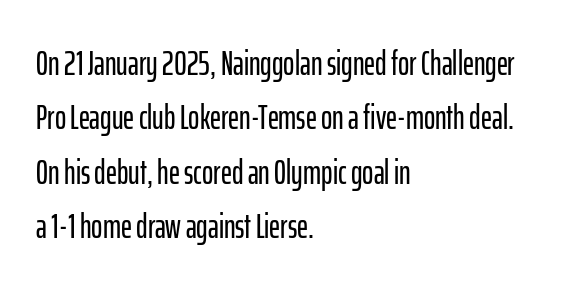
{"serif": "no", "italic": "no", "width": "condensed", "stroke_contrast": "low", "x_height": "medium", "monospaced": "no", "underline": "no", "align": "left", "line_spacing": "normal", "line_spacing_ratio": 1.6, "letter_spacing": "normal", "letter_spacing_em": 0.0, "glyph_px": 34}
